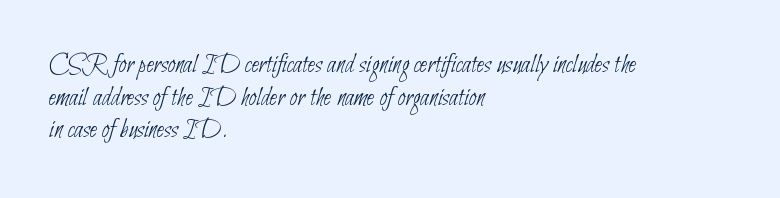
Q: Is the text bold? A: No.
Q: Is the text underlined? A: No.
Q: How is the paragraph aligned? A: Left-aligned.
Q: Is the spacing between letters normal or unusually wide? A: Normal.
